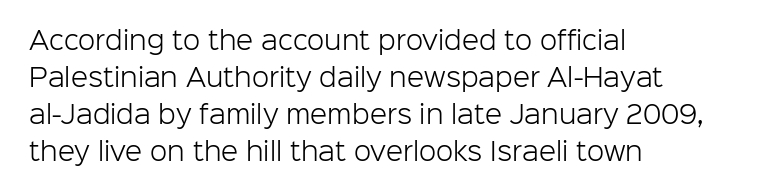
{"italic": "no", "bold": "no", "underline": "no", "align": "left", "line_spacing": "normal", "line_spacing_ratio": 1.48, "letter_spacing": "normal", "letter_spacing_em": 0.0, "glyph_px": 25}
